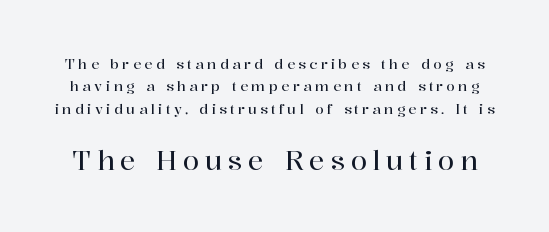
{"italic": "no", "underline": "no", "line_spacing": "normal", "line_spacing_ratio": 1.59, "letter_spacing": "wide", "letter_spacing_em": 0.23, "larger_block": "second", "size_ratio": 1.86, "glyph_px": 26}
